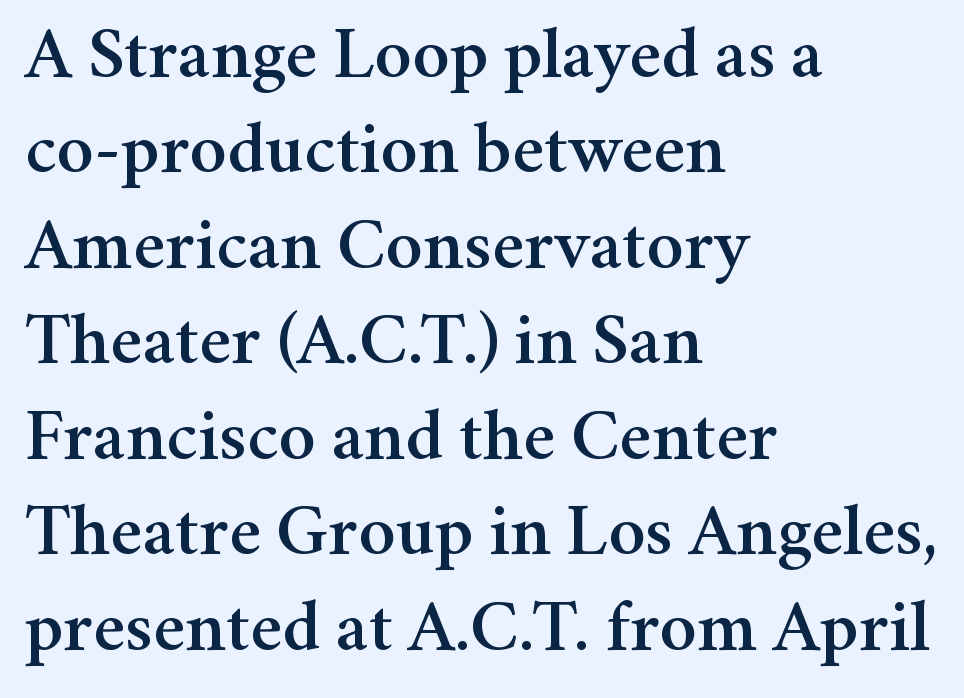
Q: Is the text italic (slanted)? A: No, it is upright.
Q: Is the typeface a serif or a sans-serif typeface? A: Serif.
Q: Is the text underlined? A: No.
Q: How is the paragraph aligned? A: Left-aligned.
Q: Is the spacing between letters normal or unusually wide? A: Normal.
Q: Is the spacing between lines tight, normal or loose? A: Normal.
Q: Width (condensed, normal, or wide)? A: Normal.
Q: Stroke contrast? A: Medium.
Q: x-height? A: Medium.
Q: Monospaced? A: No.
